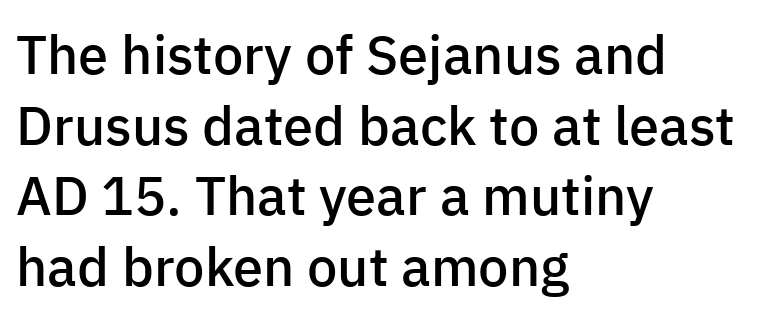
Q: Is the text bold? A: Semi-bold.
Q: Is the text italic (slanted)? A: No, it is upright.
Q: Is the typeface a serif or a sans-serif typeface? A: Sans-serif.
Q: Is the text underlined? A: No.
Q: How is the paragraph aligned? A: Left-aligned.
Q: Is the spacing between letters normal or unusually wide? A: Normal.
Q: Is the spacing between lines tight, normal or loose? A: Normal.
Q: Width (condensed, normal, or wide)? A: Normal.
Q: Stroke contrast? A: Low.
Q: x-height? A: Medium.
Q: Monospaced? A: No.
